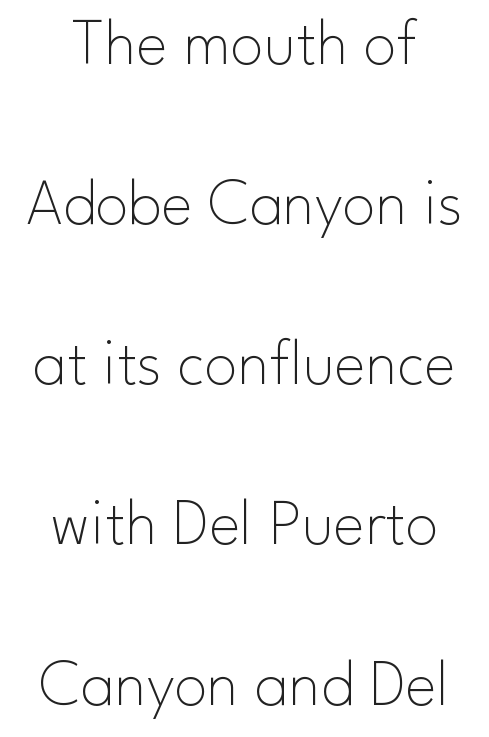
Do the letters lean? They stand straight. Look at the bottom of the vertical strokes: they stop flat, with no serifs. Unmarked baselines from the first word to the last. Note the varied advance widths — an 'i' is clearly narrower than an 'm'. One glance says open: line gaps are wider than usual. Nobody touched the tracking dial on this one.
